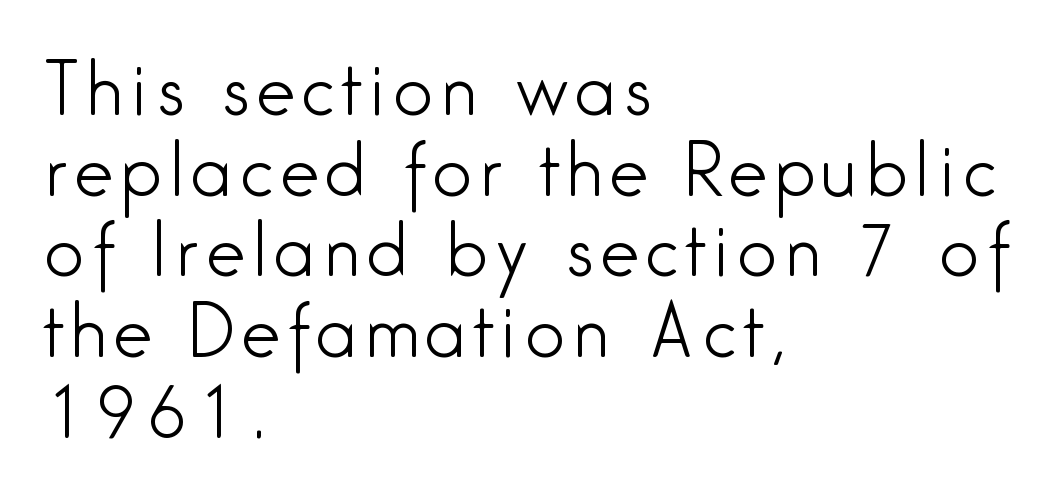
Rendered with straight, roman letterforms. No feet cap the strokes, marking this as sans-serif type. Weight: regular or lighter. If you drew a ruler down the left edge, every line would touch it. Is this a fixed-width face? No — the glyphs have proportional, varying widths.
